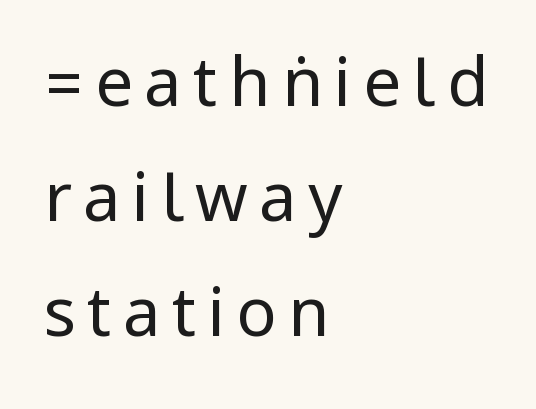
The image shows 67 px regular-weight, condensed sans-serif type, upright; set left-aligned, line spacing 1.72x, not underlined; low stroke contrast.
